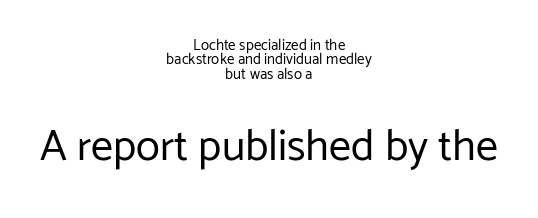
A light-to-regular cut is what we see here. This sample is center-justified, so both line endings float freely. Here the glyphs are tracked normally, forming tight word shapes. Looks like regular typesetting: each glyph gets only the width it needs.
